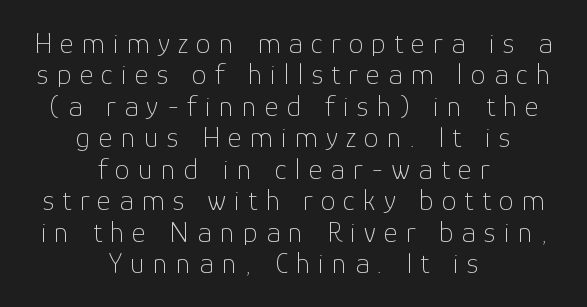
Q: Is the text bold? A: No.
Q: Is the text italic (slanted)? A: No, it is upright.
Q: Is the typeface a serif or a sans-serif typeface? A: Sans-serif.
Q: Is the text underlined? A: No.
Q: How is the paragraph aligned? A: Centered.
Q: Is the spacing between letters normal or unusually wide? A: Unusually wide.
Q: Is the spacing between lines tight, normal or loose? A: Tight.
Q: Width (condensed, normal, or wide)? A: Normal.
Q: Stroke contrast? A: Low.
Q: x-height? A: Medium.
Q: Monospaced? A: No.
